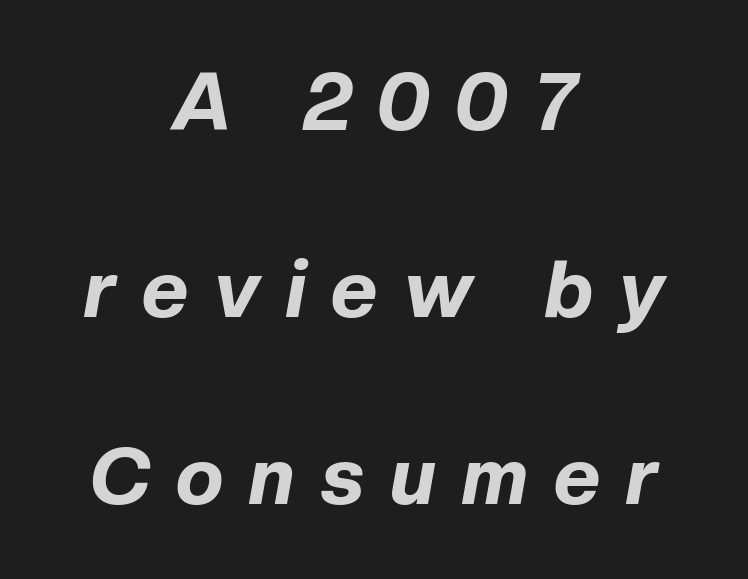
Spacing verdict: proportional, widths tailored to each character. Compared with a flush-left layout, this one balances lines on the center instead. A dark, heavy texture on the line: the type is bold. The font's italic variant was chosen for this text. Underlining? Definitely not there.
